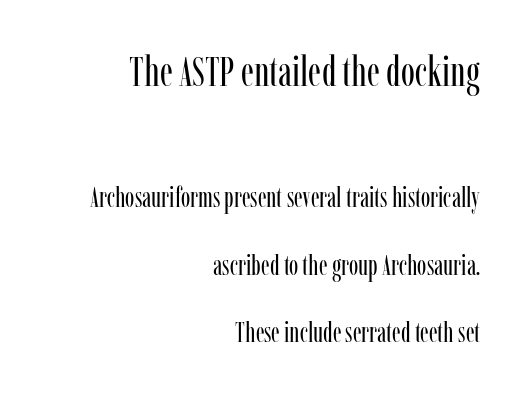
The image shows 42 px regular-weight, condensed serif type, upright; set right-aligned, loose line spacing (2.4x), normal letter spacing, not underlined; the first (top) block is 1.5x larger; low stroke contrast and a medium x-height.
